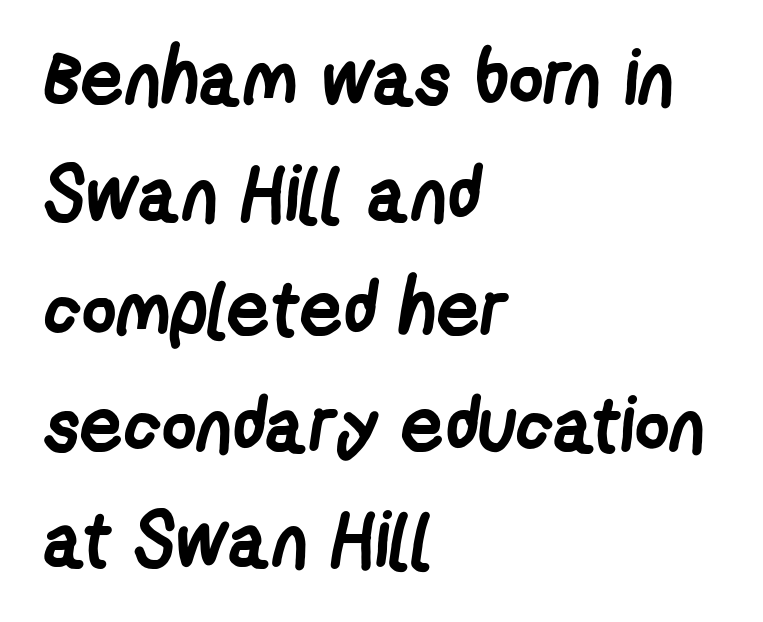
Q: Is the text bold? A: Yes.
Q: Is the typeface a serif or a sans-serif typeface? A: Sans-serif.
Q: Is the text underlined? A: No.
Q: How is the paragraph aligned? A: Left-aligned.
Q: Is the spacing between letters normal or unusually wide? A: Normal.
Q: Is the spacing between lines tight, normal or loose? A: Normal.
Q: Width (condensed, normal, or wide)? A: Condensed.
Q: Stroke contrast? A: Low.
Q: x-height? A: Medium.
Q: Monospaced? A: No.
